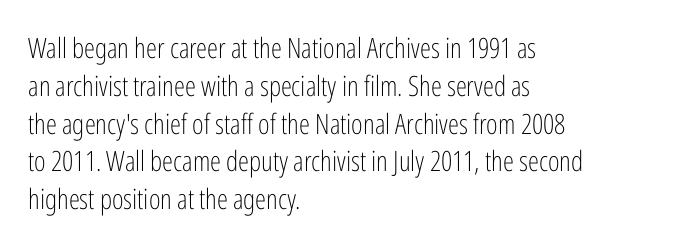
Q: Is the text bold? A: No.
Q: Is the text italic (slanted)? A: No, it is upright.
Q: Is the typeface a serif or a sans-serif typeface? A: Sans-serif.
Q: Is the text underlined? A: No.
Q: How is the paragraph aligned? A: Left-aligned.
Q: Is the spacing between letters normal or unusually wide? A: Normal.
Q: Is the spacing between lines tight, normal or loose? A: Normal.
Q: Width (condensed, normal, or wide)? A: Condensed.
Q: Stroke contrast? A: Low.
Q: x-height? A: Medium.
Q: Monospaced? A: No.
